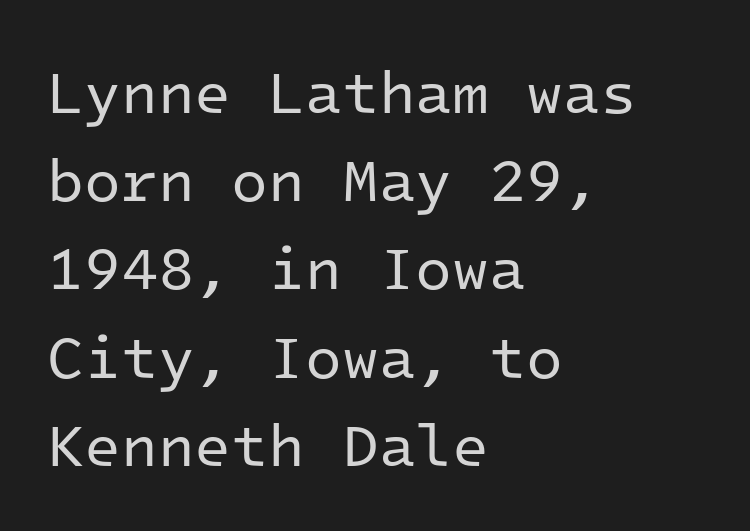
The image shows 60 px regular-weight sans-serif type, upright, monospaced; set left-aligned, normal line spacing (1.47x), normal letter spacing, not underlined; low stroke contrast and a medium x-height.
